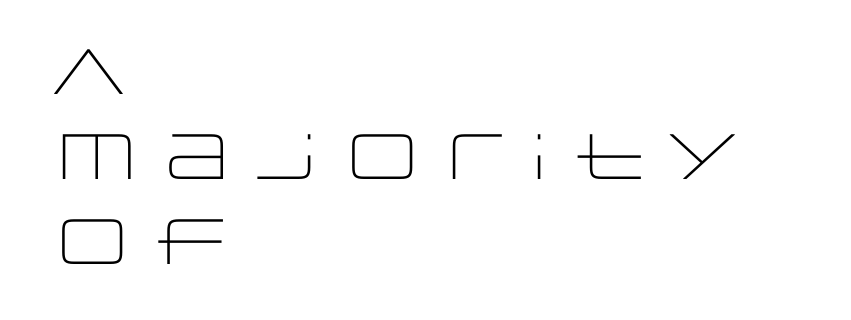
{"serif": "no", "italic": "no", "bold": "no", "weight": "light", "width": "wide", "stroke_contrast": "low", "x_height": "large", "monospaced": "no", "underline": "no", "align": "left", "line_spacing": "normal", "line_spacing_ratio": 1.33, "letter_spacing": "normal", "letter_spacing_em": 0.0, "glyph_px": 64}
